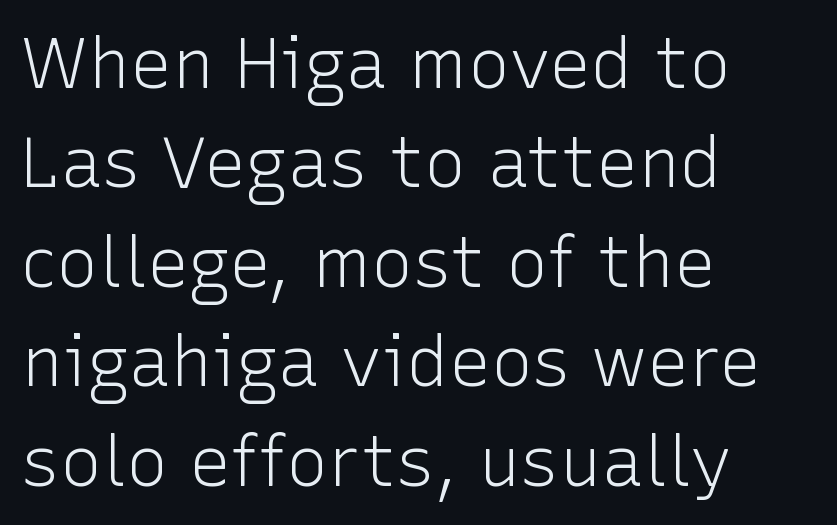
{"serif": "no", "italic": "no", "bold": "no", "weight": "light", "width": "normal", "stroke_contrast": "low", "x_height": "medium", "monospaced": "no", "underline": "no", "align": "left", "line_spacing": "normal", "line_spacing_ratio": 1.42, "letter_spacing": "normal", "letter_spacing_em": 0.0, "glyph_px": 70}
